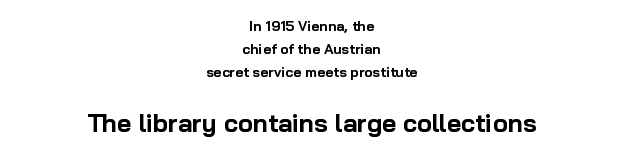
{"italic": "no", "bold": "yes", "underline": "no", "align": "center", "line_spacing": "normal", "line_spacing_ratio": 1.66, "letter_spacing": "normal", "letter_spacing_em": 0.0, "larger_block": "second", "size_ratio": 1.79, "glyph_px": 25}
